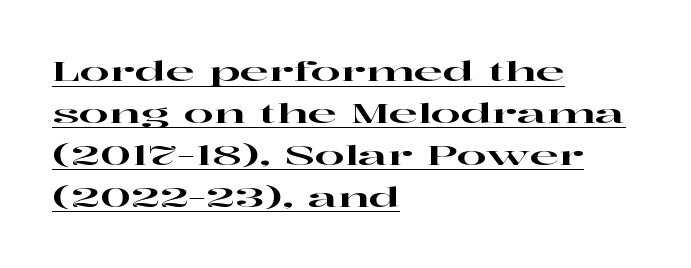
Q: Is the text italic (slanted)? A: No, it is upright.
Q: Is the text underlined? A: Yes.
Q: How is the paragraph aligned? A: Left-aligned.
Q: Is the spacing between letters normal or unusually wide? A: Normal.
Q: Is the spacing between lines tight, normal or loose? A: Normal.
